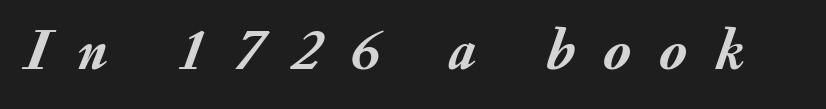
The image shows 58 px semibold type, italic (leaning right); set unusually wide letter spacing (+0.5 em), not underlined; medium stroke contrast and a small x-height.
